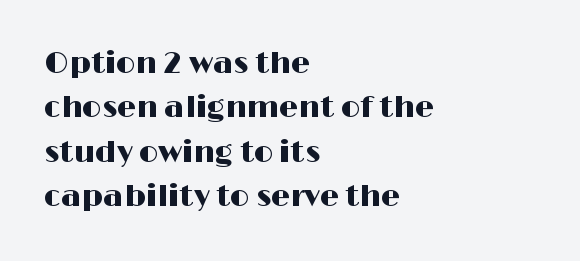
Q: Is the text italic (slanted)? A: No, it is upright.
Q: Is the typeface a serif or a sans-serif typeface? A: Sans-serif.
Q: Is the text underlined? A: No.
Q: How is the paragraph aligned? A: Left-aligned.
Q: Is the spacing between letters normal or unusually wide? A: Normal.
Q: Is the spacing between lines tight, normal or loose? A: Normal.
Q: Width (condensed, normal, or wide)? A: Wide.
Q: Stroke contrast? A: High.
Q: x-height? A: Medium.
Q: Monospaced? A: No.
